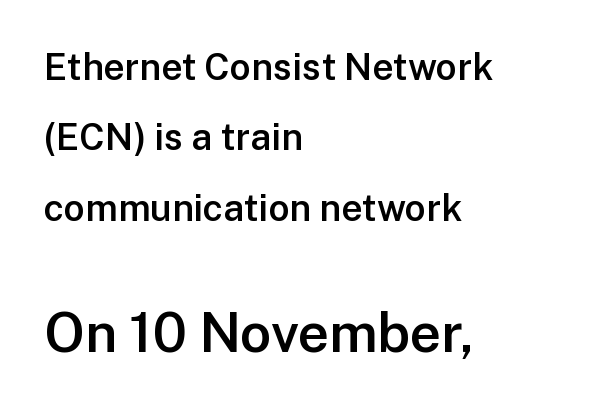
Q: Is the text bold? A: Semi-bold.
Q: Is the text italic (slanted)? A: No, it is upright.
Q: Is the typeface a serif or a sans-serif typeface? A: Sans-serif.
Q: Is the text underlined? A: No.
Q: How is the paragraph aligned? A: Left-aligned.
Q: Is the spacing between letters normal or unusually wide? A: Normal.
Q: Is the spacing between lines tight, normal or loose? A: Loose.
Q: Which block of text is set in a larger size, the first (top) or the second (bottom)? A: The second (bottom) one.
Q: Width (condensed, normal, or wide)? A: Normal.
Q: Stroke contrast? A: Low.
Q: x-height? A: Medium.
Q: Monospaced? A: No.
